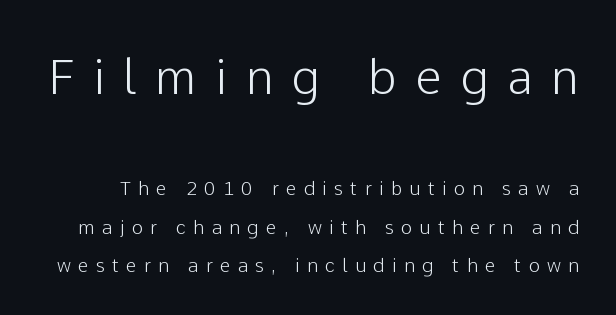
If you measured baseline to baseline, you'd find a long distance. The rendering uses natural spacing where letterforms have individual widths. Style check: upright. What stands out about the letter spacing? Its width — letters are far apart. Rule under the text: the space is simply empty.
